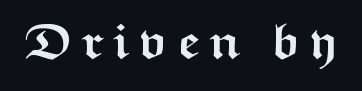
In terms of posture, this sample is upright. The characters display no serif detailing; their extremities are plain. Looks like regular typesetting: each glyph gets only the width it needs. The string is rendered with underlining switched off. The passage shown is emphatically bold.
